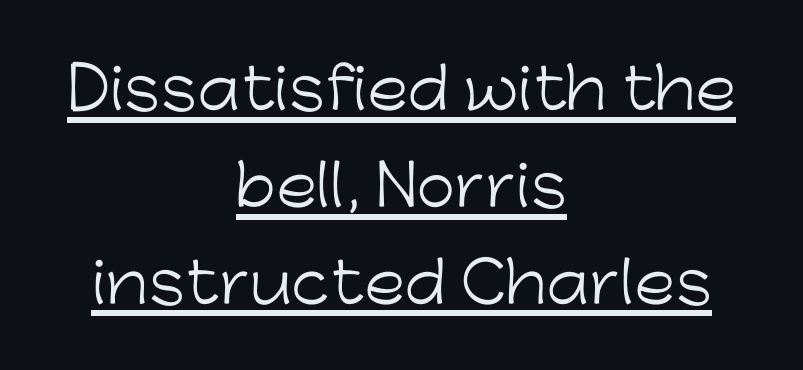
Q: Is the text bold? A: No.
Q: Is the text italic (slanted)? A: No, it is upright.
Q: Is the typeface a serif or a sans-serif typeface? A: Sans-serif.
Q: Is the text underlined? A: Yes.
Q: How is the paragraph aligned? A: Centered.
Q: Is the spacing between letters normal or unusually wide? A: Normal.
Q: Width (condensed, normal, or wide)? A: Normal.
Q: Stroke contrast? A: Low.
Q: x-height? A: Medium.
Q: Monospaced? A: No.
